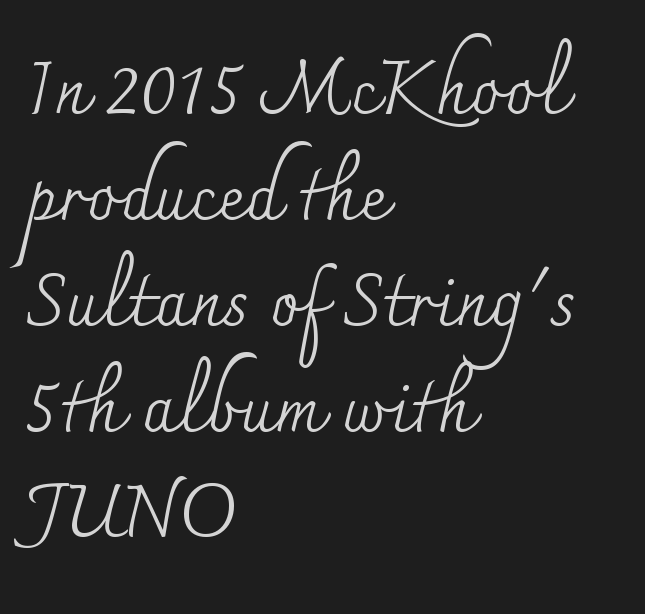
{"serif": "yes", "bold": "no", "weight": "regular", "width": "normal", "stroke_contrast": "medium", "x_height": "small", "monospaced": "no", "underline": "no", "align": "left", "line_spacing": "normal", "line_spacing_ratio": 1.45, "letter_spacing": "normal", "letter_spacing_em": 0.0, "glyph_px": 73}
